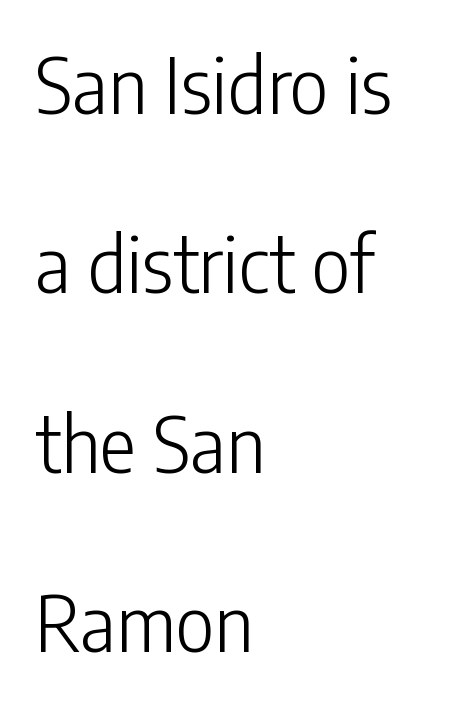
{"serif": "no", "italic": "no", "bold": "no", "weight": "light", "width": "condensed", "stroke_contrast": "low", "x_height": "medium", "monospaced": "no", "underline": "no", "align": "left", "line_spacing": "loose", "line_spacing_ratio": 2.36, "letter_spacing": "normal", "letter_spacing_em": 0.0, "glyph_px": 76}
